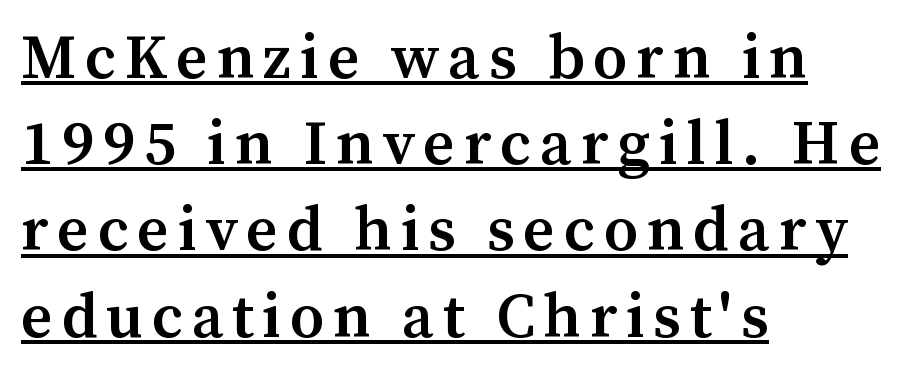
Q: Is the text bold? A: Semi-bold.
Q: Is the text italic (slanted)? A: No, it is upright.
Q: Is the typeface a serif or a sans-serif typeface? A: Serif.
Q: Is the text underlined? A: Yes.
Q: How is the paragraph aligned? A: Left-aligned.
Q: Is the spacing between lines tight, normal or loose? A: Normal.
Q: Width (condensed, normal, or wide)? A: Normal.
Q: Stroke contrast? A: Medium.
Q: x-height? A: Medium.
Q: Monospaced? A: No.
